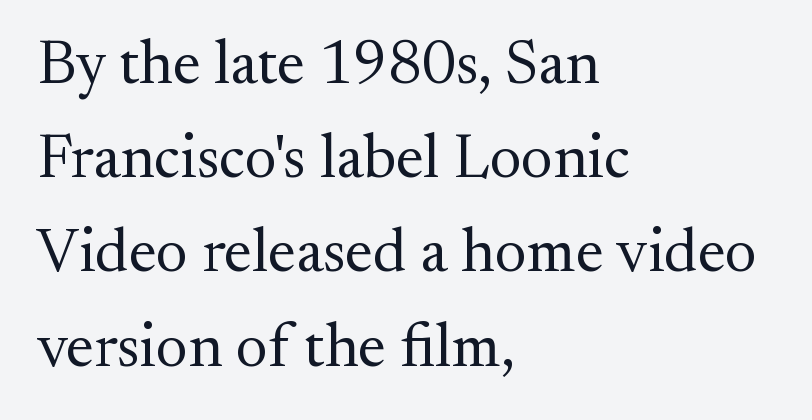
You could not count columns in this text — the font is proportionally spaced. In terms of leading, this rendering sits right in the middle. Characters remain perfectly vertical along every line. Nobody drew a line under any word here. Stems here are at most as thick as an everyday book face.
